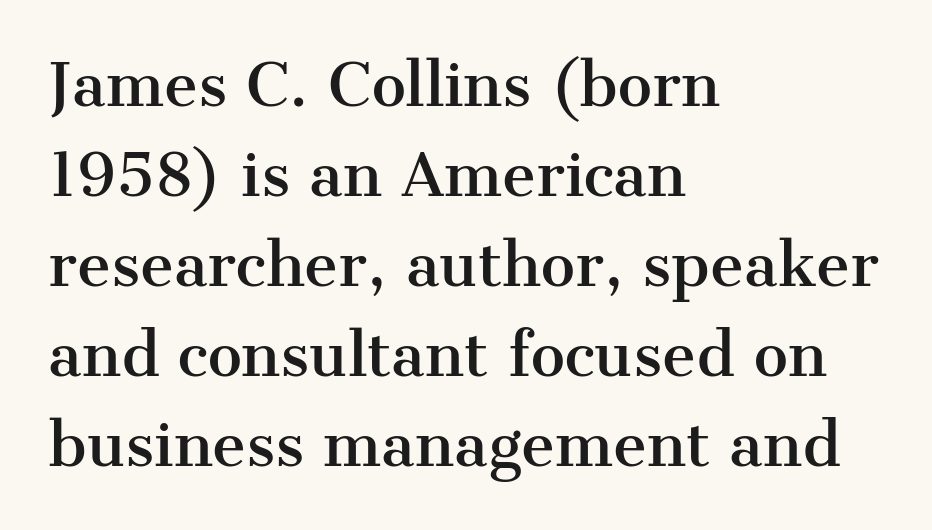
Q: Is the text italic (slanted)? A: No, it is upright.
Q: Is the typeface a serif or a sans-serif typeface? A: Serif.
Q: Is the text underlined? A: No.
Q: How is the paragraph aligned? A: Left-aligned.
Q: Is the spacing between letters normal or unusually wide? A: Normal.
Q: Is the spacing between lines tight, normal or loose? A: Normal.
Q: Width (condensed, normal, or wide)? A: Normal.
Q: Stroke contrast? A: Medium.
Q: x-height? A: Medium.
Q: Monospaced? A: No.
